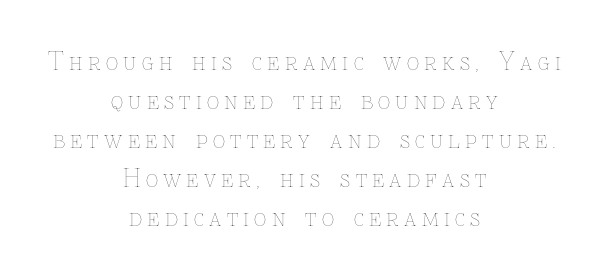
The image shows 24 px text type, upright; set centered, normal line spacing (1.63x), unusually wide letter spacing (+0.22 em), not underlined.
